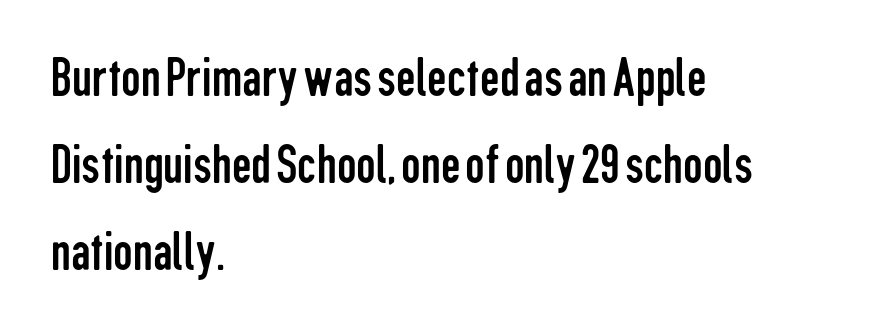
Q: Is the text bold? A: No.
Q: Is the text italic (slanted)? A: No, it is upright.
Q: Is the typeface a serif or a sans-serif typeface? A: Sans-serif.
Q: Is the text underlined? A: No.
Q: How is the paragraph aligned? A: Left-aligned.
Q: Is the spacing between letters normal or unusually wide? A: Normal.
Q: Is the spacing between lines tight, normal or loose? A: Normal.
Q: Width (condensed, normal, or wide)? A: Condensed.
Q: Stroke contrast? A: Low.
Q: x-height? A: Medium.
Q: Monospaced? A: No.
